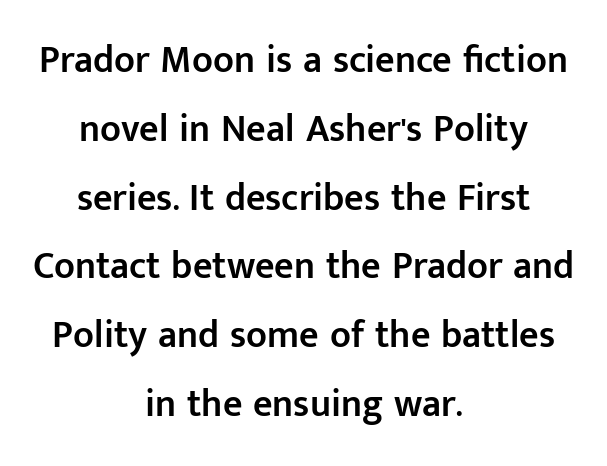
The image shows 38 px semibold sans-serif type, upright; set centered, line spacing 1.81x, normal letter spacing, not underlined; low stroke contrast and a medium x-height.
